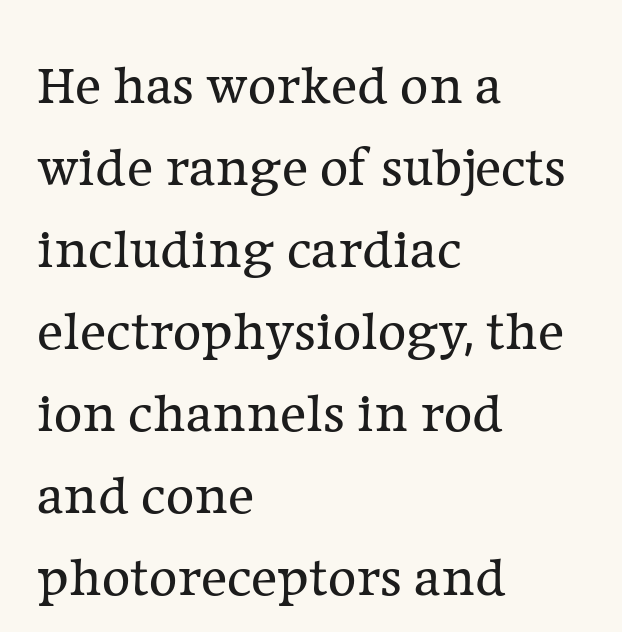
The image shows 55 px regular-weight serif type, upright; set left-aligned, normal line spacing (1.49x), normal letter spacing, not underlined; low stroke contrast and a medium x-height.
